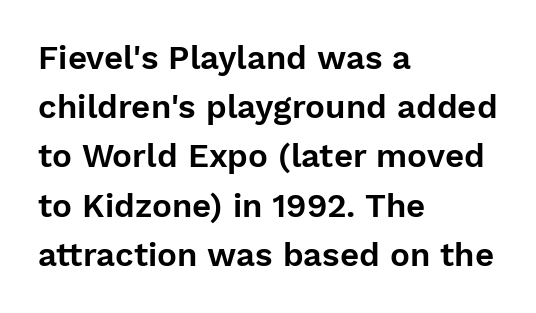
The image shows 33 px sans-serif type, upright; set left-aligned, normal line spacing (1.49x), normal letter spacing, not underlined; low stroke contrast and a medium x-height.
